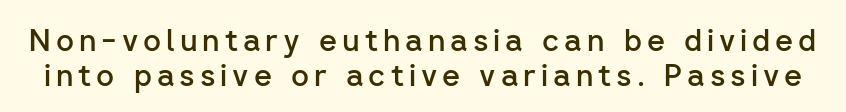
One glance says dense: line gaps are narrower than usual. Does the weight exceed regular? Yes, but only to semibold. Style check: upright. Letters rest on an invisible, unmarked baseline. Check where the strokes stop: nothing finishes them off — pure sans. A typesetter would call this proportional, since set widths differ per character.
